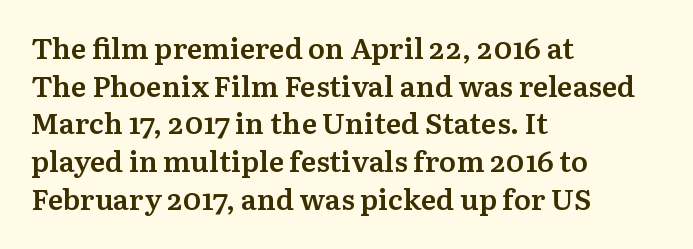
The image shows 29 px semibold serif type, upright; set left-aligned, normal line spacing (1.3x), normal letter spacing, not underlined; medium stroke contrast and a medium x-height.
